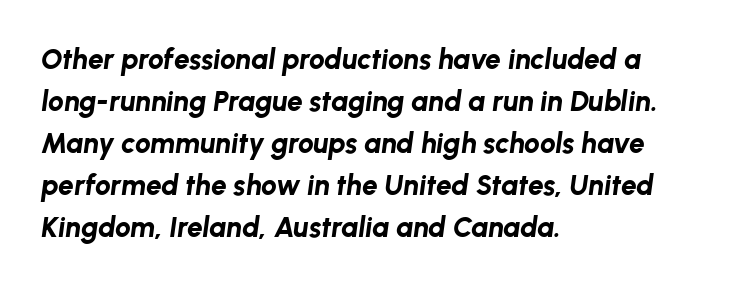
Each row of text sits above clean, open space. Quick note: italic. Tracking value appears to be zero — textbook default spacing. Does the copy run flush right? No — it runs flush left. Character widths vary here, with narrow letters taking less room than wide ones. Honestly, the row spacing looks completely unremarkable.
